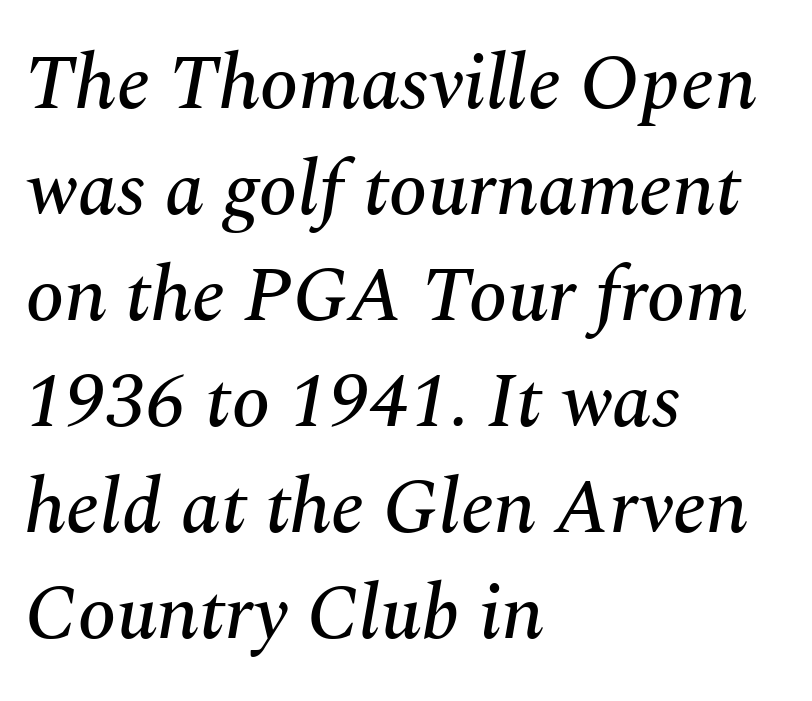
{"serif": "yes", "italic": "yes", "lean": "right", "slant_degrees": 10, "width": "normal", "stroke_contrast": "medium", "x_height": "medium", "monospaced": "no", "underline": "no", "align": "left", "line_spacing": "normal", "line_spacing_ratio": 1.36, "letter_spacing": "normal", "letter_spacing_em": 0.0, "glyph_px": 78}
